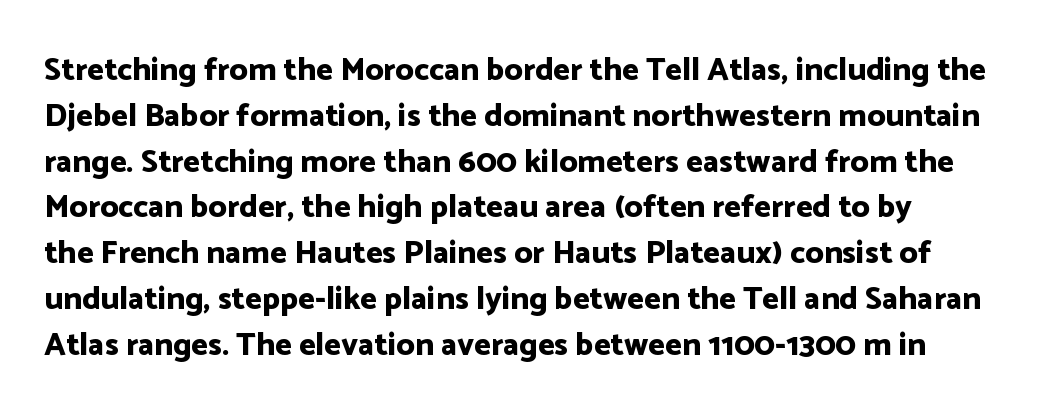
Q: Is the text bold? A: Yes.
Q: Is the text italic (slanted)? A: No, it is upright.
Q: Is the typeface a serif or a sans-serif typeface? A: Sans-serif.
Q: Is the text underlined? A: No.
Q: How is the paragraph aligned? A: Left-aligned.
Q: Is the spacing between letters normal or unusually wide? A: Normal.
Q: Is the spacing between lines tight, normal or loose? A: Normal.
Q: Width (condensed, normal, or wide)? A: Normal.
Q: Stroke contrast? A: Low.
Q: x-height? A: Medium.
Q: Monospaced? A: No.
